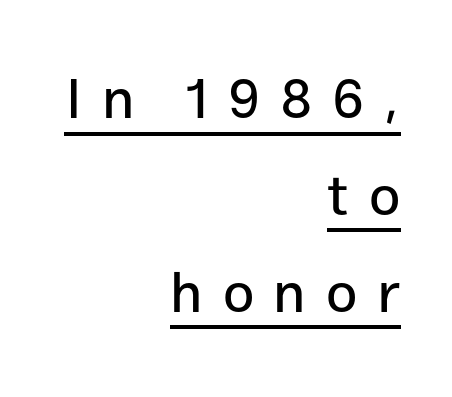
The image shows 56 px sans-serif type, upright; set right-aligned, line spacing 1.73x, unusually wide letter spacing (+0.35 em), underlined; low stroke contrast and a medium x-height.
